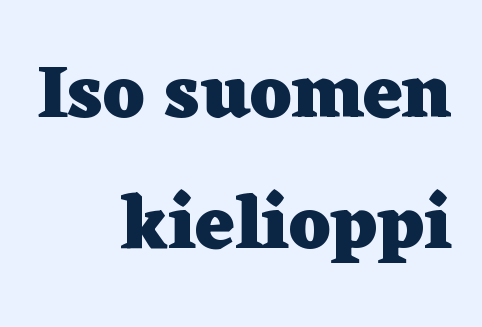
{"serif": "yes", "italic": "no", "bold": "yes", "weight": "heavy", "width": "wide", "stroke_contrast": "low", "x_height": "medium", "monospaced": "no", "underline": "no", "align": "right", "line_spacing_ratio": 1.72, "letter_spacing": "normal", "letter_spacing_em": 0.0, "glyph_px": 76}
